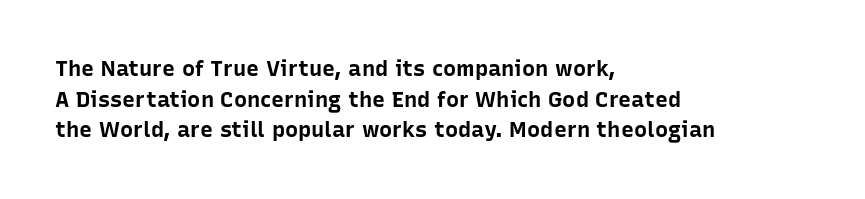
{"italic": "no", "bold": "yes", "underline": "no", "align": "left", "line_spacing": "normal", "line_spacing_ratio": 1.39, "letter_spacing": "normal", "letter_spacing_em": 0.0, "glyph_px": 22}
